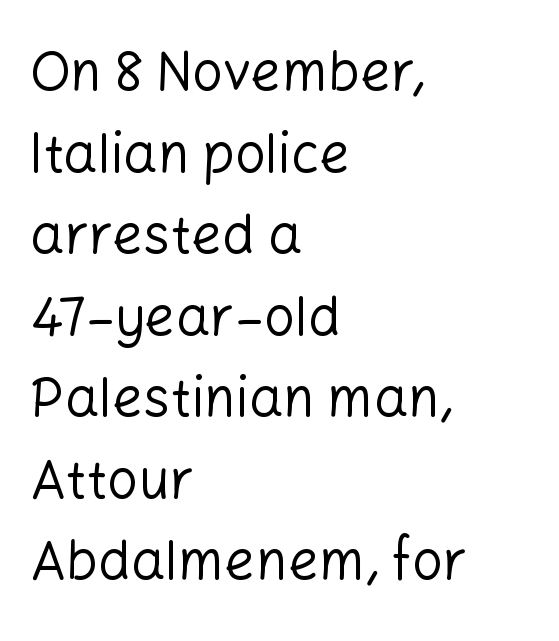
Q: Is the text bold? A: No.
Q: Is the text italic (slanted)? A: No, it is upright.
Q: Is the typeface a serif or a sans-serif typeface? A: Sans-serif.
Q: Is the text underlined? A: No.
Q: How is the paragraph aligned? A: Left-aligned.
Q: Is the spacing between letters normal or unusually wide? A: Normal.
Q: Is the spacing between lines tight, normal or loose? A: Normal.
Q: Width (condensed, normal, or wide)? A: Normal.
Q: Stroke contrast? A: Low.
Q: x-height? A: Medium.
Q: Monospaced? A: No.
